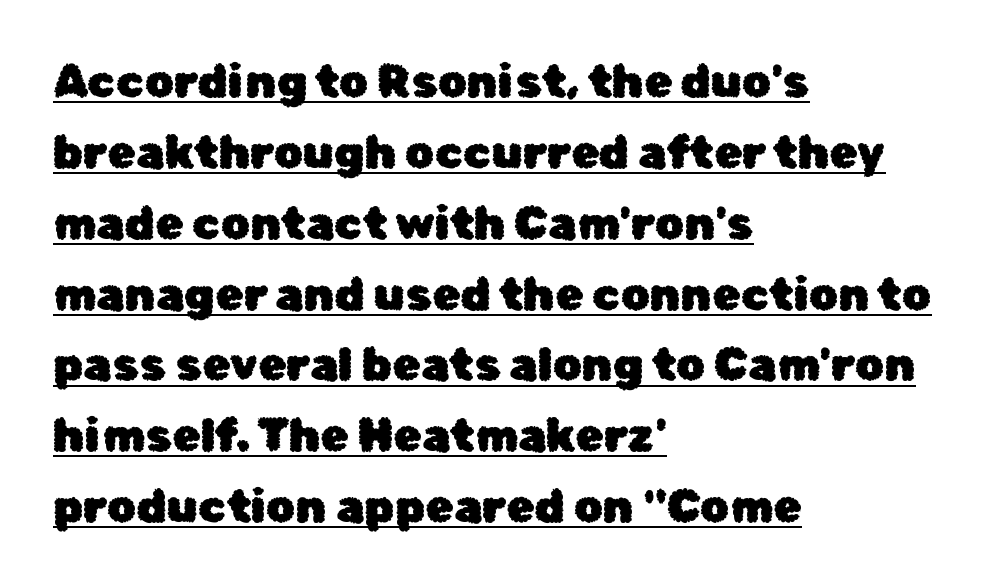
The font's upright variant was chosen for this text. The ragged edge is on the right, which tells us the setting is flush left. This sample uses a sans-serif face. You could call the tracking neutral — neither tight nor loose. This sample carries an underscore along the baseline area. The face used here is proportionally spaced, like ordinary book or web type.
